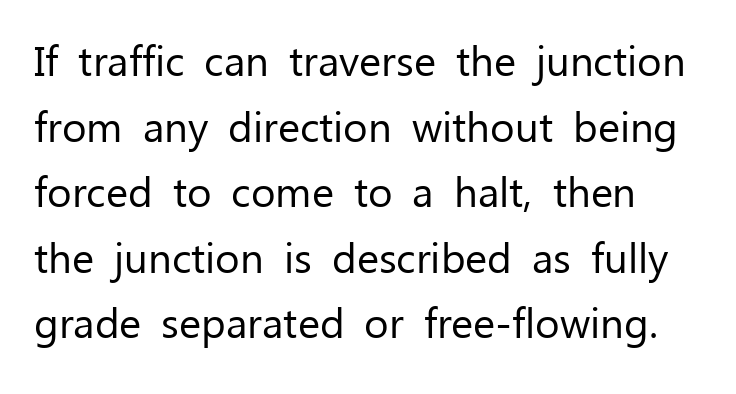
Q: Is the text bold? A: No.
Q: Is the text italic (slanted)? A: No, it is upright.
Q: Is the typeface a serif or a sans-serif typeface? A: Sans-serif.
Q: Is the text underlined? A: No.
Q: Is the spacing between letters normal or unusually wide? A: Normal.
Q: Is the spacing between lines tight, normal or loose? A: Normal.
Q: Width (condensed, normal, or wide)? A: Normal.
Q: Stroke contrast? A: Low.
Q: x-height? A: Medium.
Q: Monospaced? A: No.
